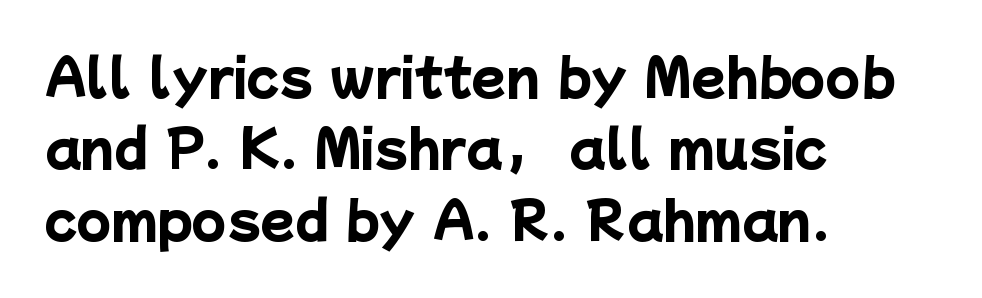
The image shows 50 px heavy sans-serif type; set left-aligned, normal line spacing (1.43x), normal letter spacing, not underlined; low stroke contrast and a medium x-height.
